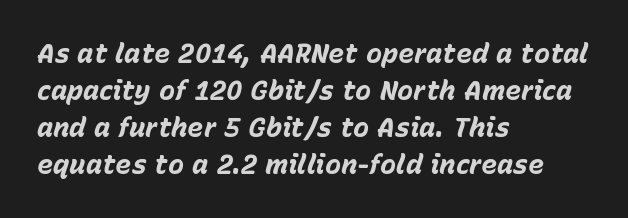
Is there much room between lines? A standard amount, neither cramped nor airy. The axis of the letterforms is tilted away from vertical. What stands out about the letter spacing? Nothing — it is the standard amount. Has an underline been added? It has not. Weight check: bold — yes, fully.
